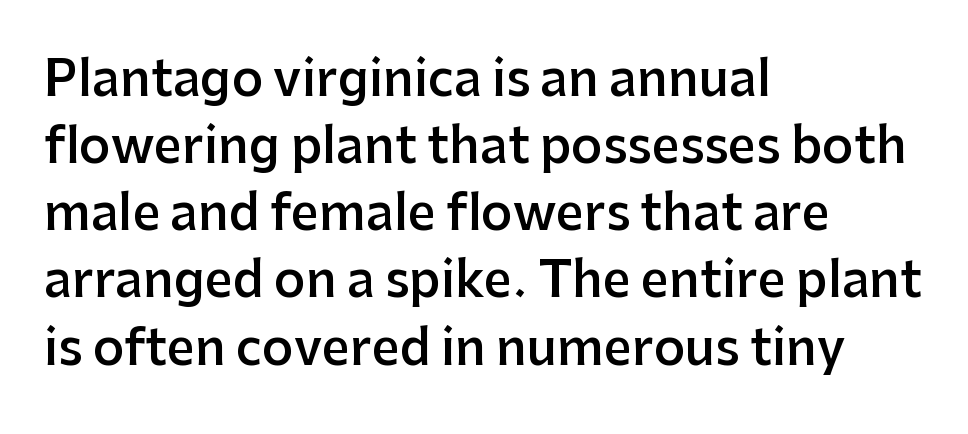
The image shows 49 px semibold sans-serif type, upright; set left-aligned, normal line spacing (1.37x), normal letter spacing, not underlined; low stroke contrast and a medium x-height.
